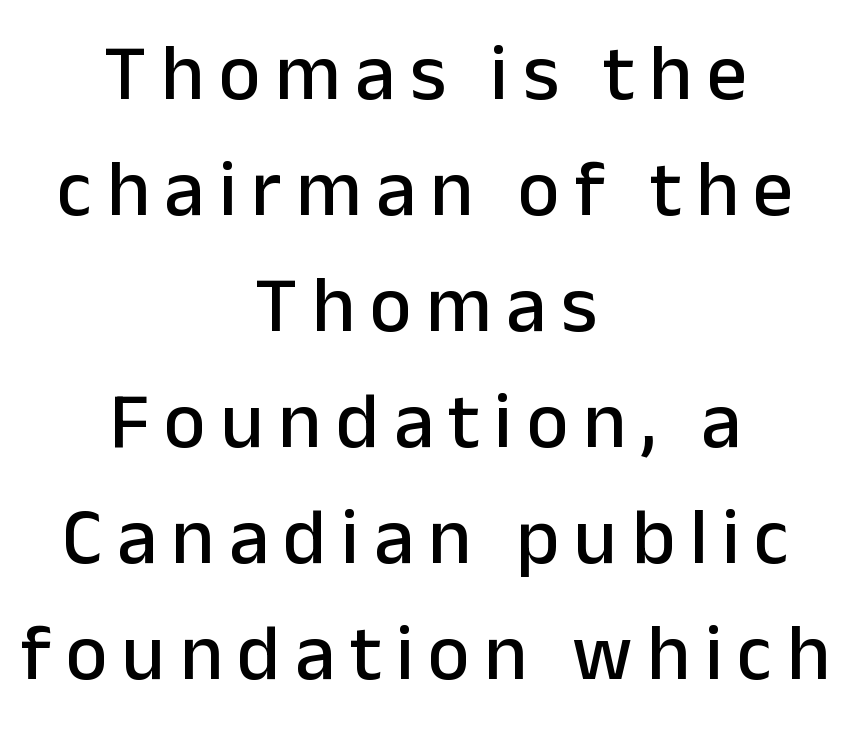
One-word summary of the alignment: center. This sample keeps an unexceptional amount of space between lines. The face used here is proportionally spaced, like ordinary book or web type. Unlike italic type, these characters show no tilt at all. A typesetter would label this face a sans. Clear beneath every line of the passage.
